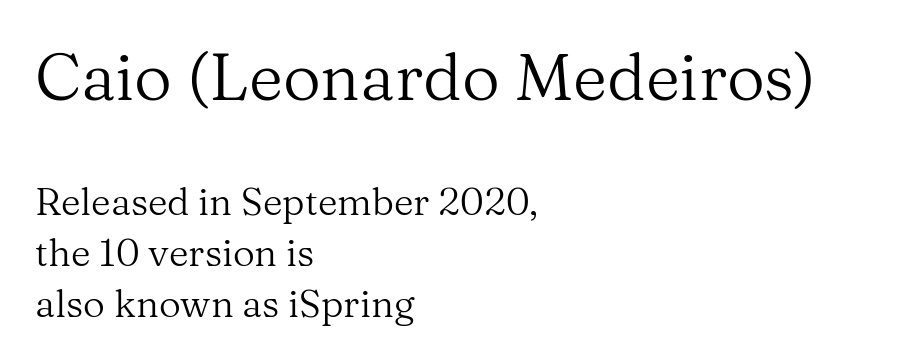
The image shows 66 px regular-weight serif type, upright; set left-aligned, normal line spacing (1.35x), normal letter spacing, not underlined; the first (top) block is 1.74x larger; medium stroke contrast and a medium x-height.
